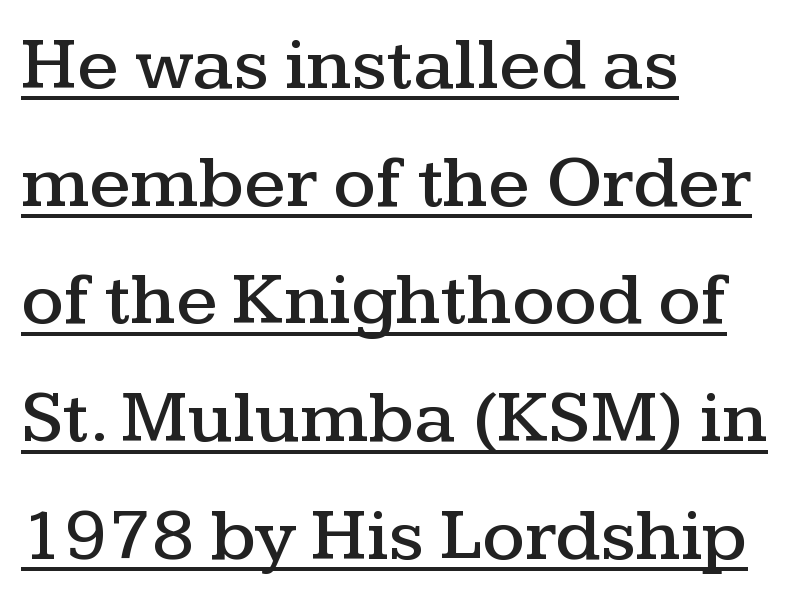
Q: Is the text italic (slanted)? A: No, it is upright.
Q: Is the typeface a serif or a sans-serif typeface? A: Serif.
Q: Is the text underlined? A: Yes.
Q: How is the paragraph aligned? A: Left-aligned.
Q: Is the spacing between letters normal or unusually wide? A: Normal.
Q: Is the spacing between lines tight, normal or loose? A: Normal.
Q: Width (condensed, normal, or wide)? A: Wide.
Q: Stroke contrast? A: Medium.
Q: x-height? A: Medium.
Q: Monospaced? A: No.
